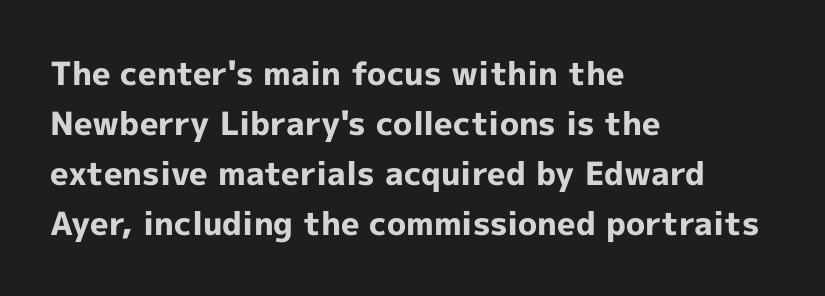
Q: Is the text bold? A: Yes.
Q: Is the text italic (slanted)? A: No, it is upright.
Q: Is the typeface a serif or a sans-serif typeface? A: Sans-serif.
Q: Is the text underlined? A: No.
Q: How is the paragraph aligned? A: Left-aligned.
Q: Is the spacing between letters normal or unusually wide? A: Normal.
Q: Is the spacing between lines tight, normal or loose? A: Normal.
Q: Width (condensed, normal, or wide)? A: Normal.
Q: x-height? A: Medium.
Q: Monospaced? A: No.
